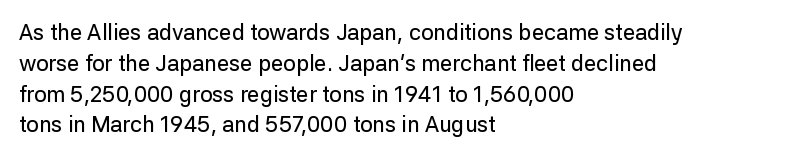
Q: Is the text italic (slanted)? A: No, it is upright.
Q: Is the text underlined? A: No.
Q: How is the paragraph aligned? A: Left-aligned.
Q: Is the spacing between letters normal or unusually wide? A: Normal.
Q: Is the spacing between lines tight, normal or loose? A: Normal.
